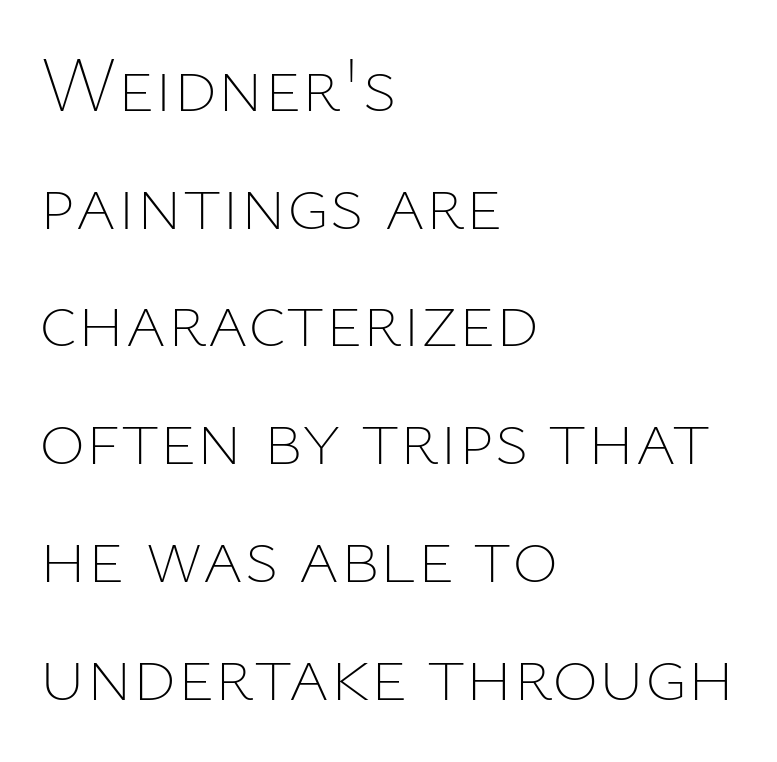
Q: Is the text bold? A: No.
Q: Is the text italic (slanted)? A: No, it is upright.
Q: Is the text underlined? A: No.
Q: How is the paragraph aligned? A: Left-aligned.
Q: Is the spacing between letters normal or unusually wide? A: Normal.
Q: Is the spacing between lines tight, normal or loose? A: Normal.
Q: Width (condensed, normal, or wide)? A: Normal.
Q: Stroke contrast? A: Low.
Q: x-height? A: Medium.
Q: Monospaced? A: No.
